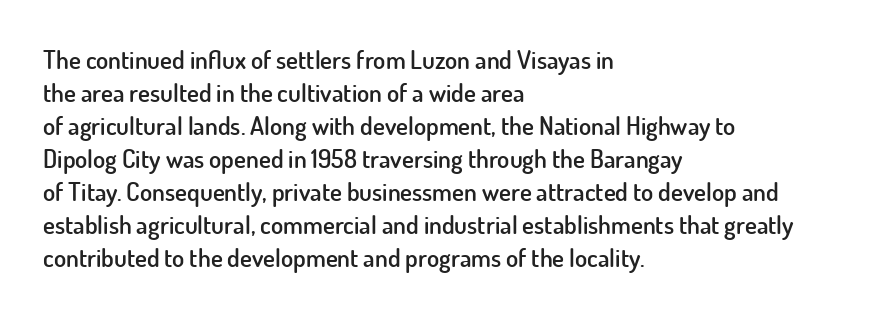
Q: Is the text bold? A: Semi-bold.
Q: Is the text italic (slanted)? A: No, it is upright.
Q: Is the text underlined? A: No.
Q: How is the paragraph aligned? A: Left-aligned.
Q: Is the spacing between letters normal or unusually wide? A: Normal.
Q: Is the spacing between lines tight, normal or loose? A: Normal.
